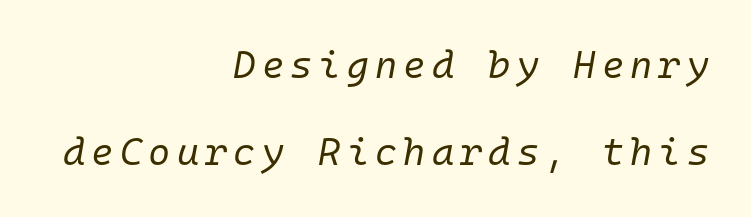
The image shows 38 px regular-weight type, italic (leaning right), monospaced; set right-aligned, loose line spacing (2.29x), not underlined; low stroke contrast and a medium x-height.
